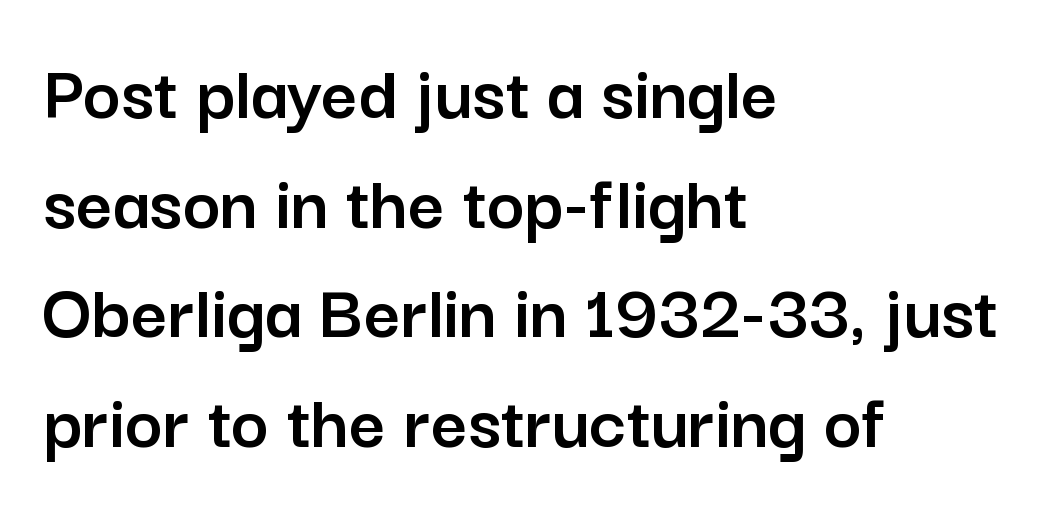
{"serif": "no", "italic": "no", "width": "normal", "stroke_contrast": "low", "x_height": "medium", "monospaced": "no", "underline": "no", "align": "left", "line_spacing": "normal", "line_spacing_ratio": 1.37, "letter_spacing": "normal", "letter_spacing_em": 0.0, "glyph_px": 80}
